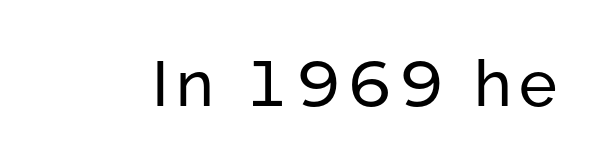
Observe the absence of serifs on each vertical stroke in this sample. No word sits above an underline. Spacing verdict: proportional, widths tailored to each character. No italicization has been applied; the sample stays upright.
